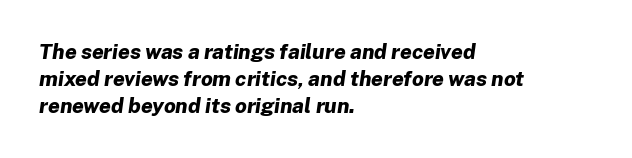
{"italic": "yes", "lean": "right", "slant_degrees": 8, "bold": "yes", "underline": "no", "align": "left", "line_spacing": "normal", "line_spacing_ratio": 1.29, "letter_spacing": "normal", "letter_spacing_em": 0.0, "glyph_px": 21}
